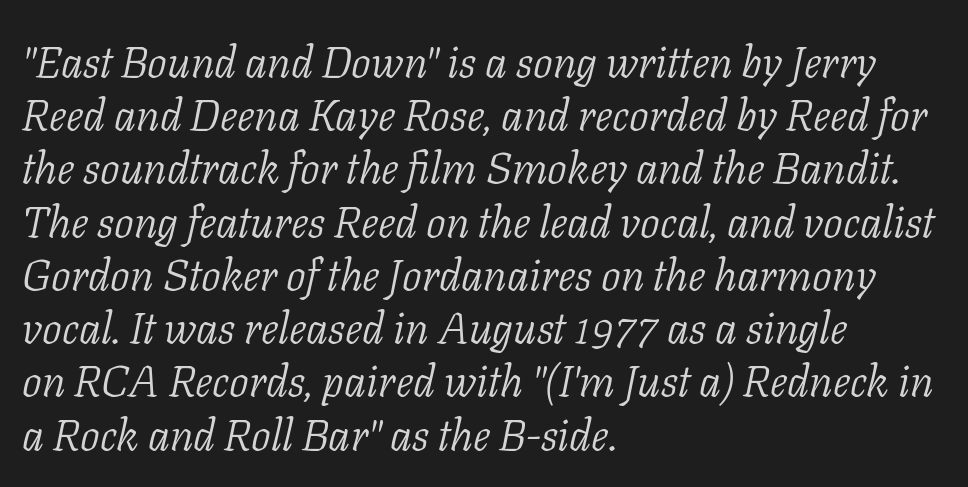
Q: Is the text bold? A: No.
Q: Is the text italic (slanted)? A: Yes, it leans right by about 11 degrees.
Q: Is the typeface a serif or a sans-serif typeface? A: Serif.
Q: Is the text underlined? A: No.
Q: How is the paragraph aligned? A: Left-aligned.
Q: Is the spacing between letters normal or unusually wide? A: Normal.
Q: Width (condensed, normal, or wide)? A: Normal.
Q: Stroke contrast? A: Low.
Q: x-height? A: Medium.
Q: Monospaced? A: No.
